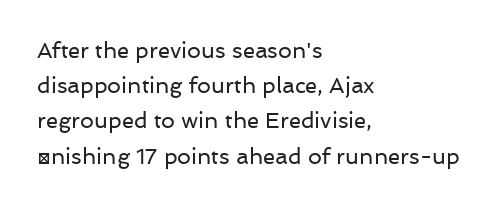
{"italic": "no", "bold": "no", "underline": "no", "align": "left", "line_spacing": "normal", "line_spacing_ratio": 1.6, "letter_spacing": "normal", "letter_spacing_em": 0.0, "glyph_px": 22}
